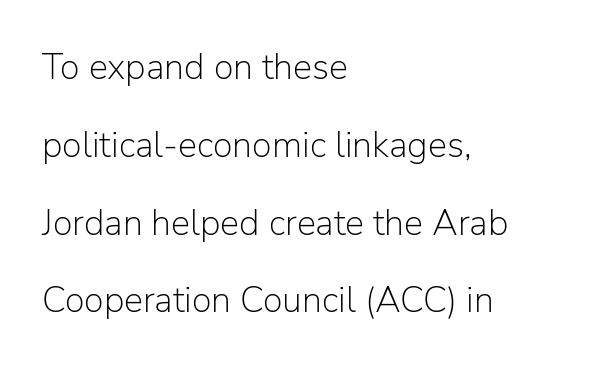
Q: Is the text bold? A: No.
Q: Is the text italic (slanted)? A: No, it is upright.
Q: Is the typeface a serif or a sans-serif typeface? A: Sans-serif.
Q: Is the text underlined? A: No.
Q: How is the paragraph aligned? A: Left-aligned.
Q: Is the spacing between letters normal or unusually wide? A: Normal.
Q: Is the spacing between lines tight, normal or loose? A: Loose.
Q: Width (condensed, normal, or wide)? A: Normal.
Q: Stroke contrast? A: Low.
Q: x-height? A: Medium.
Q: Monospaced? A: No.
